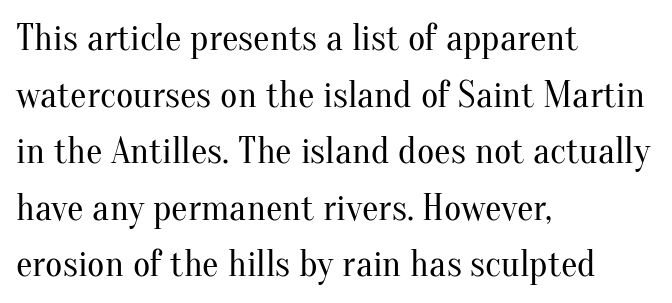
Italic: no, the glyphs are upright roman. Serif or sans? Serif — the stroke terminals have little feet. These lines are set flush left with a ragged right edge. A clean baseline with only descenders dipping below it. The characters are drawn with everyday or finer stroke widths.
